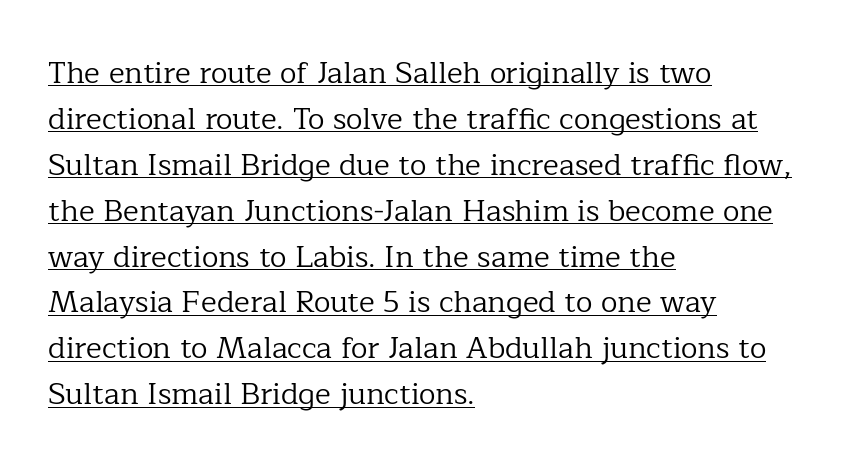
{"serif": "yes", "italic": "no", "bold": "no", "weight": "regular", "width": "normal", "stroke_contrast": "low", "x_height": "medium", "monospaced": "no", "underline": "yes", "align": "left", "line_spacing": "normal", "line_spacing_ratio": 1.53, "letter_spacing": "normal", "letter_spacing_em": 0.0, "glyph_px": 30}
